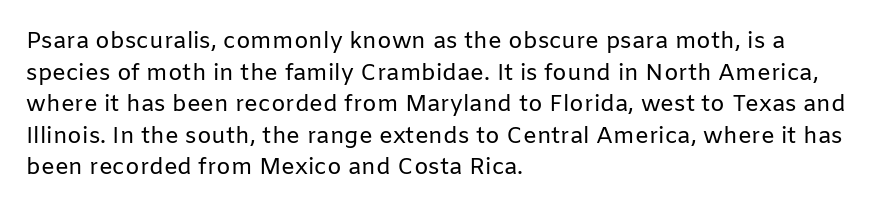
The image shows 23 px text type, upright; set left-aligned, normal line spacing (1.37x), normal letter spacing, not underlined.
